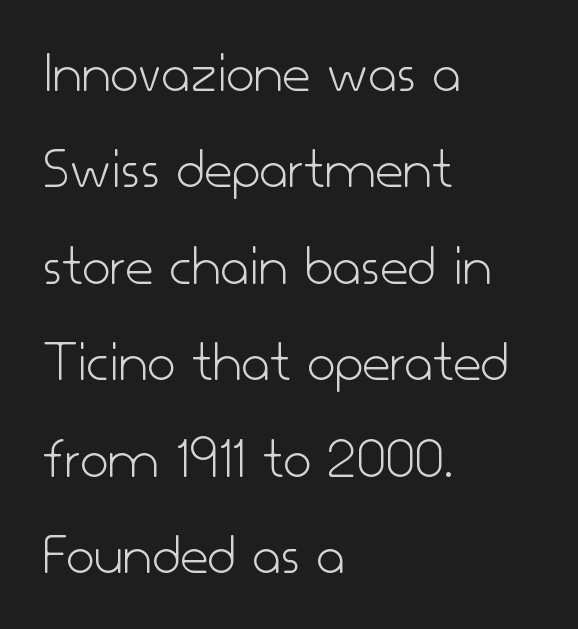
Q: Is the text bold? A: No.
Q: Is the text italic (slanted)? A: No, it is upright.
Q: Is the typeface a serif or a sans-serif typeface? A: Sans-serif.
Q: Is the text underlined? A: No.
Q: How is the paragraph aligned? A: Left-aligned.
Q: Is the spacing between letters normal or unusually wide? A: Normal.
Q: Is the spacing between lines tight, normal or loose? A: Normal.
Q: Width (condensed, normal, or wide)? A: Normal.
Q: Stroke contrast? A: Low.
Q: x-height? A: Small.
Q: Monospaced? A: No.
